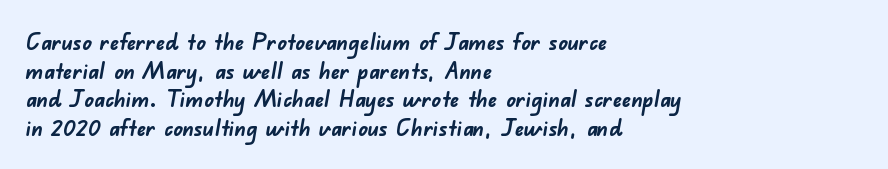
The image shows 23 px bold type; set left-aligned, normal line spacing (1.25x), normal letter spacing, not underlined.
